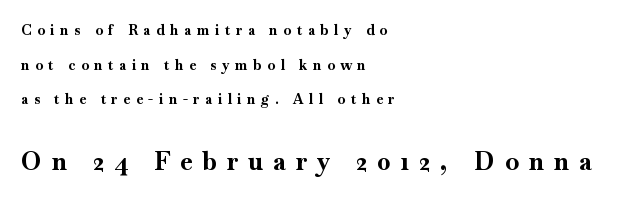
The image shows 25 px bold type, upright; set left-aligned, loose line spacing (2.47x), unusually wide letter spacing (+0.4 em), not underlined; the second (bottom) block is 1.79x larger.
